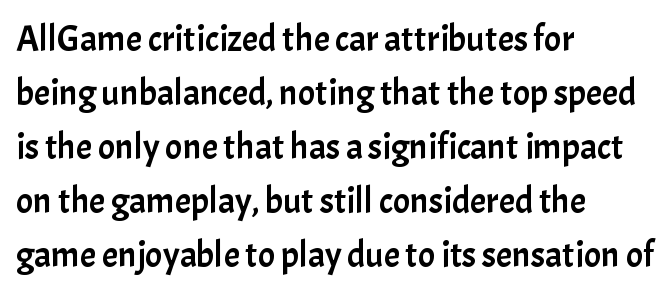
{"serif": "no", "italic": "no", "width": "normal", "stroke_contrast": "low", "x_height": "medium", "monospaced": "no", "underline": "no", "align": "left", "line_spacing": "normal", "line_spacing_ratio": 1.5, "letter_spacing": "normal", "letter_spacing_em": 0.0, "glyph_px": 36}
